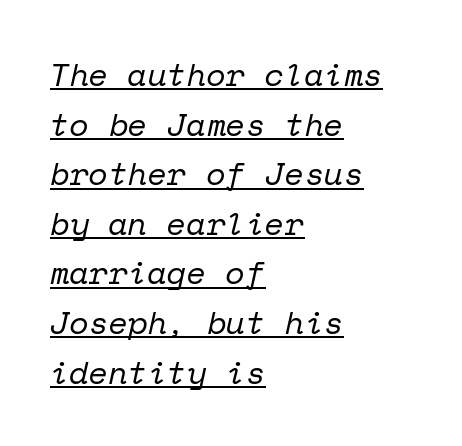
{"serif": "yes", "italic": "yes", "lean": "right", "slant_degrees": 12, "bold": "no", "weight": "regular", "width": "normal", "stroke_contrast": "low", "x_height": "medium", "monospaced": "yes", "underline": "yes", "align": "left", "line_spacing": "normal", "line_spacing_ratio": 1.55, "letter_spacing": "normal", "letter_spacing_em": 0.0, "glyph_px": 32}
